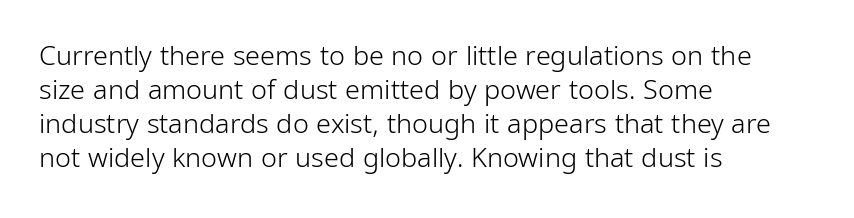
Q: Is the text bold? A: No.
Q: Is the text italic (slanted)? A: No, it is upright.
Q: Is the text underlined? A: No.
Q: How is the paragraph aligned? A: Left-aligned.
Q: Is the spacing between letters normal or unusually wide? A: Normal.
Q: Is the spacing between lines tight, normal or loose? A: Normal.
